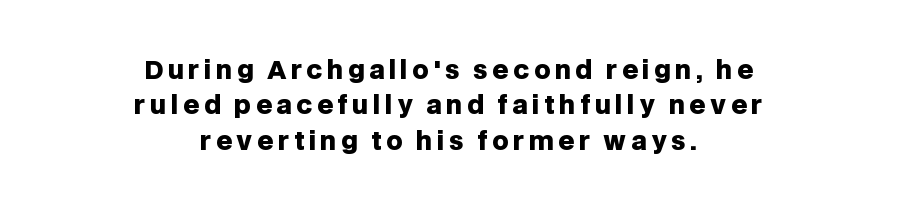
Underlining? Definitely not there. These lines sit exactly where default settings would place them. Every row of glyphs is offset so its center matches the block's center. Heavy, bold letterforms. It's the straight-up-and-down kind of type.
